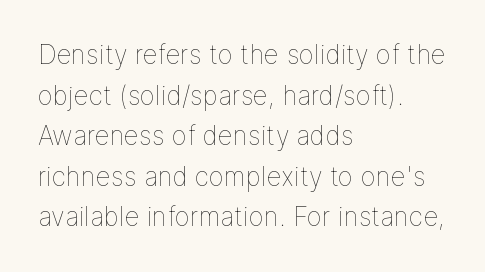
{"italic": "no", "bold": "no", "underline": "no", "align": "left", "line_spacing": "normal", "line_spacing_ratio": 1.56, "letter_spacing": "normal", "letter_spacing_em": 0.0, "glyph_px": 26}
